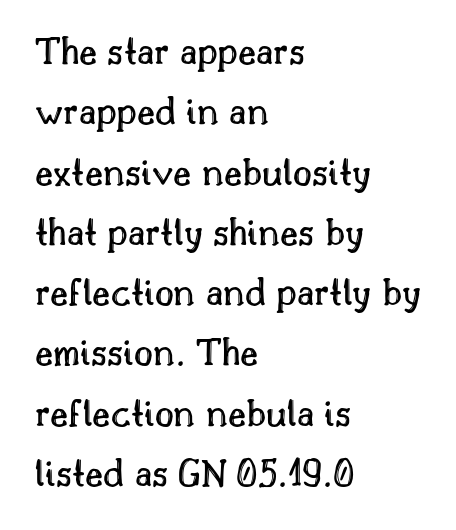
{"italic": "no", "width": "normal", "x_height": "small", "monospaced": "no", "underline": "no", "align": "left", "line_spacing": "normal", "line_spacing_ratio": 1.47, "letter_spacing": "normal", "letter_spacing_em": 0.0, "glyph_px": 41}
